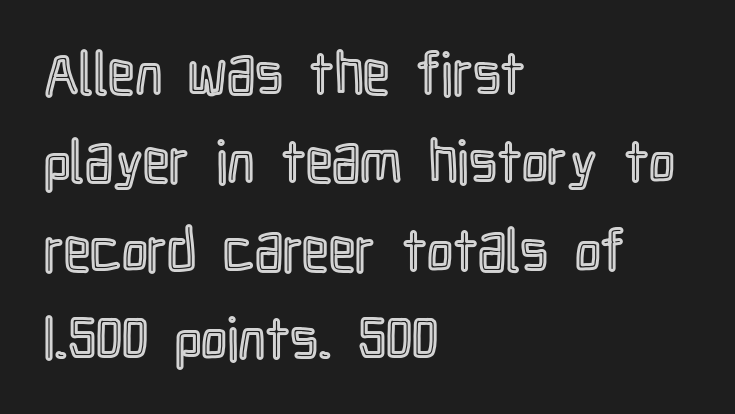
Q: Is the text italic (slanted)? A: No, it is upright.
Q: Is the text underlined? A: No.
Q: How is the paragraph aligned? A: Left-aligned.
Q: Is the spacing between letters normal or unusually wide? A: Normal.
Q: Is the spacing between lines tight, normal or loose? A: Normal.
Q: Width (condensed, normal, or wide)? A: Condensed.
Q: x-height? A: Medium.
Q: Monospaced? A: No.
